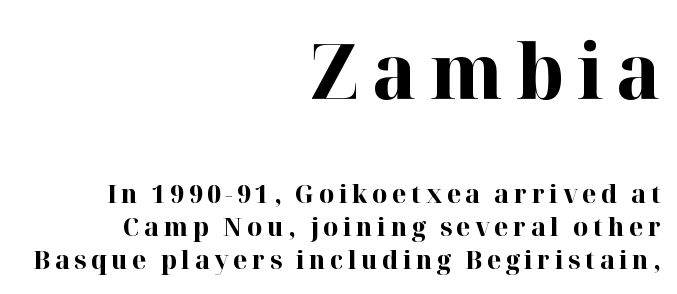
The image shows 77 px bold serif type, upright; set right-aligned, normal line spacing (1.27x), not underlined; the first (top) block is 2.96x larger; high stroke contrast and a medium x-height.
